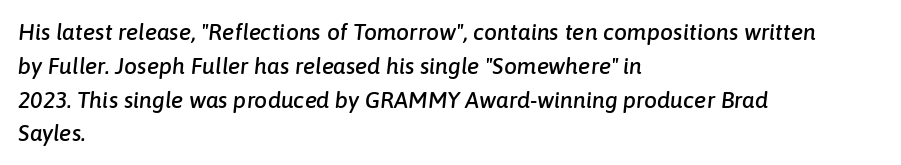
The image shows 23 px text type, italic (leaning right); set left-aligned, normal line spacing (1.47x), normal letter spacing, not underlined.
